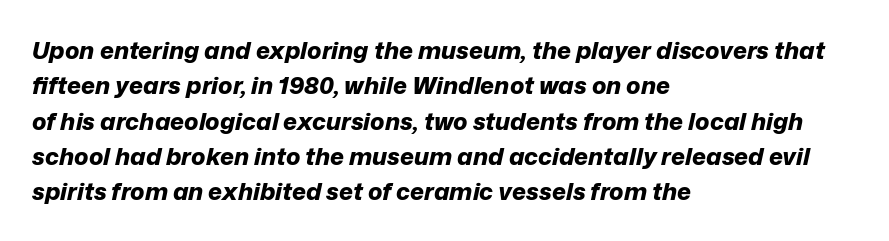
Interline gaps are of average width in this sample. The paragraph shown leans on its left margin. Descenders hang freely into open space. The typesetting leans heavy: a genuine bold.
